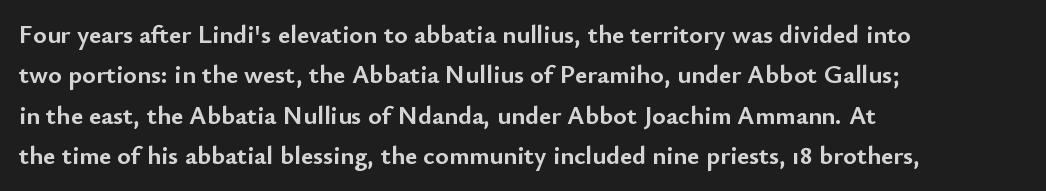
The image shows 26 px bold type, upright; set left-aligned, normal line spacing (1.55x), normal letter spacing, not underlined.
